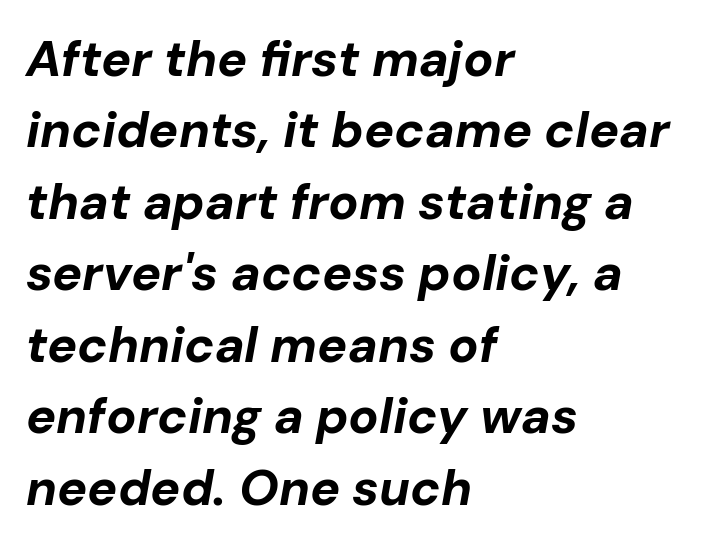
You could call the tracking neutral — neither tight nor loose. Quick note: interline space is typical. Check the space under the baseline: it is left empty. Weight check: bold — yes, fully. This sample has the flowing, uneven cadence of proportional lettering. Does the lettering tilt? It does — this is italic.
